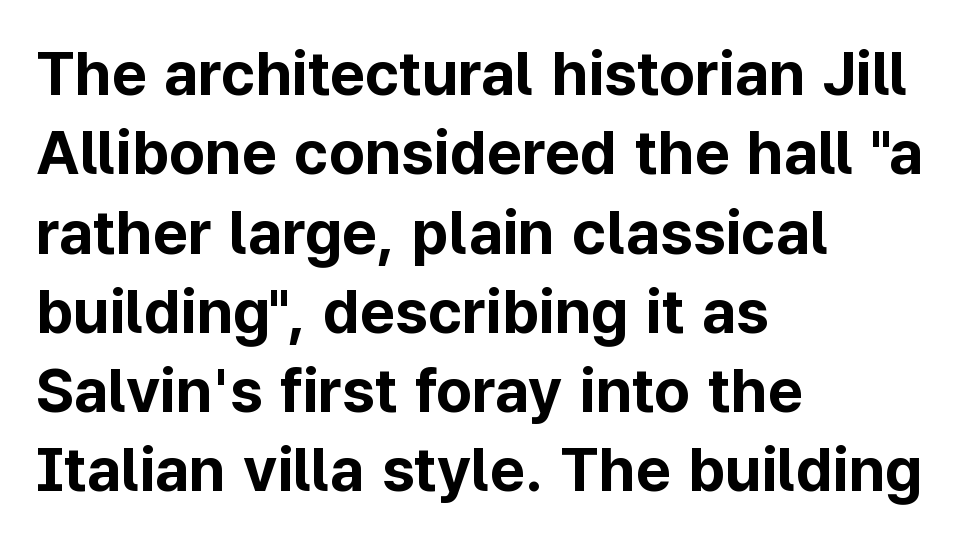
{"serif": "no", "italic": "no", "bold": "yes", "weight": "bold", "width": "normal", "stroke_contrast": "low", "x_height": "medium", "monospaced": "no", "underline": "no", "align": "left", "line_spacing": "normal", "line_spacing_ratio": 1.3, "letter_spacing": "normal", "letter_spacing_em": 0.0, "glyph_px": 61}
